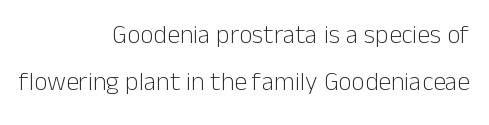
A clean baseline with only descenders dipping below it. The letters stand upright; this is a roman face. Notice how the passage keeps a crisp vertical edge on the right only. Standard letterfit; no display-style spreading of the glyphs.
